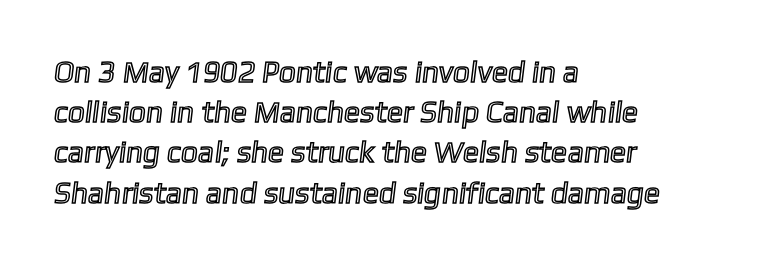
{"width": "normal", "x_height": "medium", "monospaced": "no", "underline": "no", "align": "left", "line_spacing": "normal", "line_spacing_ratio": 1.34, "letter_spacing": "normal", "letter_spacing_em": 0.0, "glyph_px": 30}
